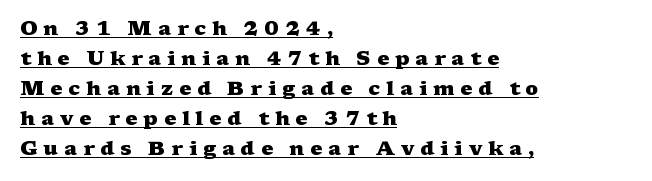
The font is running at its bold setting. The string is rendered with underlining switched on. Leading matches the norm, producing a regular column. The rendering anchors every line to the left-hand side.
